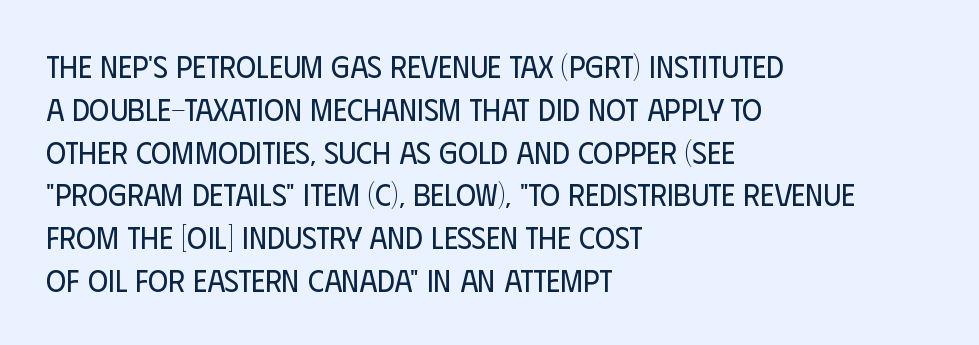
The image shows 31 px regular-weight, condensed sans-serif type, upright; set left-aligned, normal line spacing (1.38x), normal letter spacing, not underlined; low stroke contrast and a large x-height.
